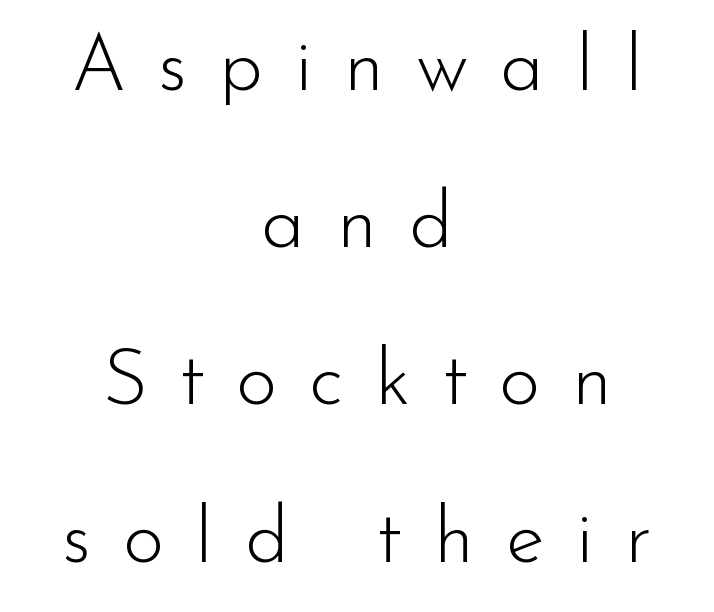
{"serif": "no", "italic": "no", "bold": "no", "weight": "light", "width": "normal", "stroke_contrast": "low", "x_height": "small", "monospaced": "no", "underline": "no", "align": "center", "line_spacing": "loose", "line_spacing_ratio": 1.99, "letter_spacing": "wide", "letter_spacing_em": 0.4, "glyph_px": 79}
